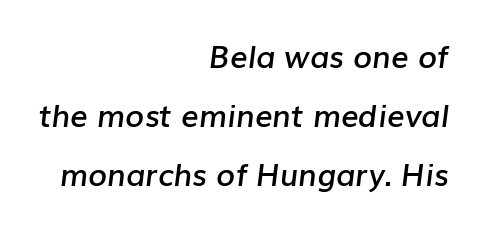
Does the leading feel generous? Absolutely, it's lavish. Short and long lines alike share a common ending point at right. Beneath every word, the page is bare. Weight check: semibold — heavier than regular, not quite bold. Each letter keeps its own natural width here, so spacing adapts to shape.
